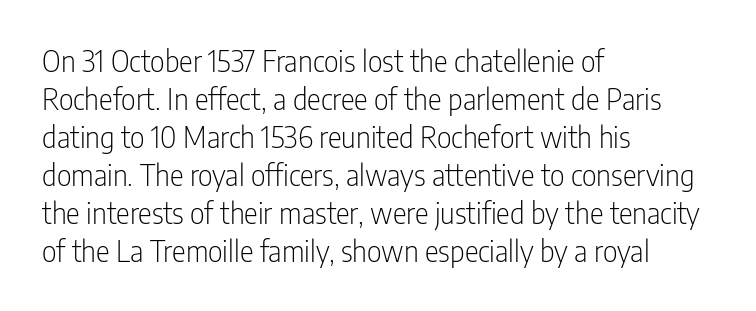
Q: Is the text bold? A: No.
Q: Is the text italic (slanted)? A: No, it is upright.
Q: Is the typeface a serif or a sans-serif typeface? A: Sans-serif.
Q: Is the text underlined? A: No.
Q: How is the paragraph aligned? A: Left-aligned.
Q: Is the spacing between letters normal or unusually wide? A: Normal.
Q: Is the spacing between lines tight, normal or loose? A: Normal.
Q: Width (condensed, normal, or wide)? A: Condensed.
Q: Stroke contrast? A: Low.
Q: x-height? A: Medium.
Q: Monospaced? A: No.
